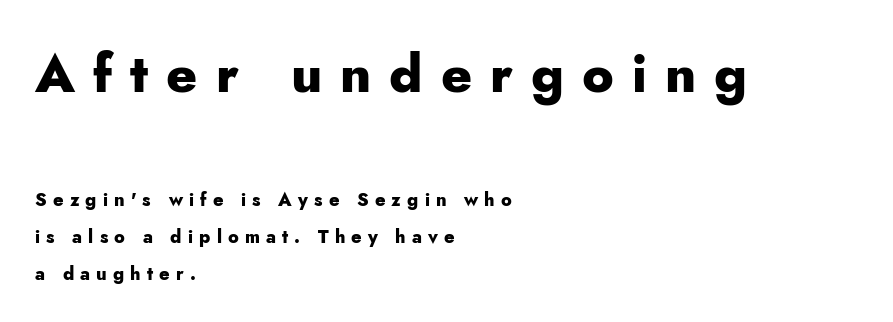
The image shows 53 px heavy sans-serif type, upright; set left-aligned, loose line spacing (2.05x), unusually wide letter spacing (+0.34 em), not underlined; the first (top) block is 2.94x larger; low stroke contrast and a small x-height.
